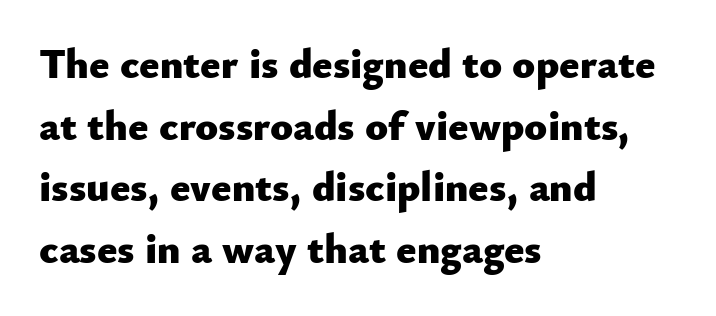
The image shows 42 px heavy sans-serif type, upright; set left-aligned, normal line spacing (1.47x), normal letter spacing, not underlined; low stroke contrast and a small x-height.
